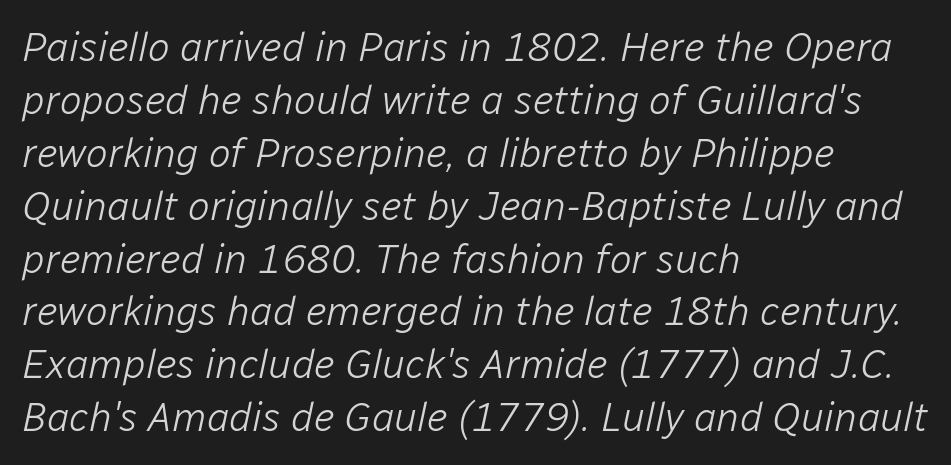
Q: Is the text bold? A: No.
Q: Is the text italic (slanted)? A: Yes, it leans right by about 12 degrees.
Q: Is the text underlined? A: No.
Q: How is the paragraph aligned? A: Left-aligned.
Q: Is the spacing between letters normal or unusually wide? A: Normal.
Q: Is the spacing between lines tight, normal or loose? A: Normal.
Q: Width (condensed, normal, or wide)? A: Normal.
Q: Stroke contrast? A: Low.
Q: x-height? A: Medium.
Q: Monospaced? A: No.
